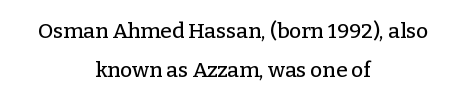
This sample is center-justified, so both line endings float freely. Letters rest on an invisible, unmarked baseline. The type sits square on the baseline with zero lean. Between one letter and the next there's only the usual sliver of space.
